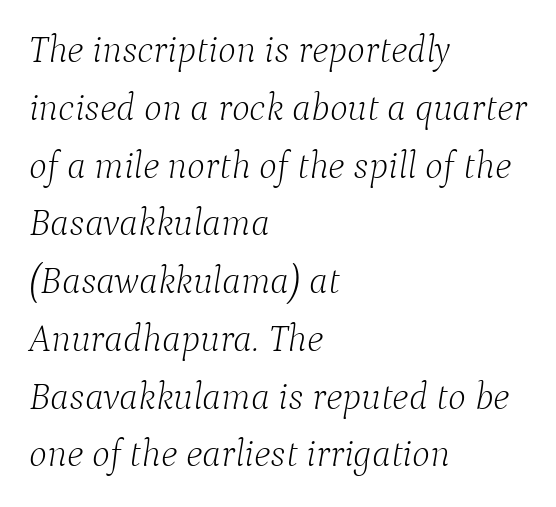
Q: Is the text bold? A: No.
Q: Is the text italic (slanted)? A: Yes, it leans right by about 9 degrees.
Q: Is the typeface a serif or a sans-serif typeface? A: Serif.
Q: Is the text underlined? A: No.
Q: How is the paragraph aligned? A: Left-aligned.
Q: Is the spacing between letters normal or unusually wide? A: Normal.
Q: Is the spacing between lines tight, normal or loose? A: Normal.
Q: Width (condensed, normal, or wide)? A: Normal.
Q: Stroke contrast? A: Low.
Q: x-height? A: Medium.
Q: Monospaced? A: No.
